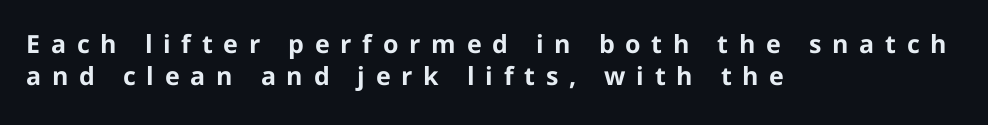
The image shows 25 px bold type, upright; set left-aligned, normal line spacing (1.29x), unusually wide letter spacing (+0.43 em), not underlined.
